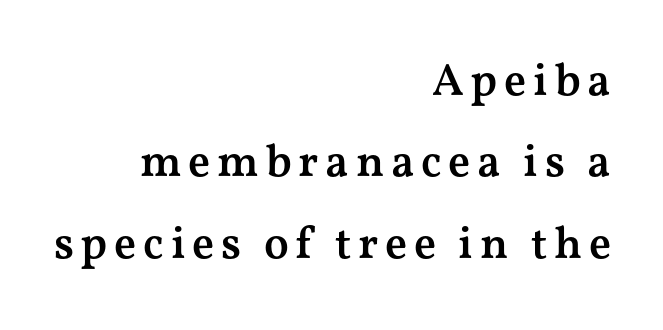
{"serif": "yes", "italic": "no", "bold": "semi", "weight": "semibold", "width": "wide", "stroke_contrast": "medium", "x_height": "medium", "monospaced": "no", "underline": "no", "align": "right", "line_spacing_ratio": 1.81, "glyph_px": 45}
